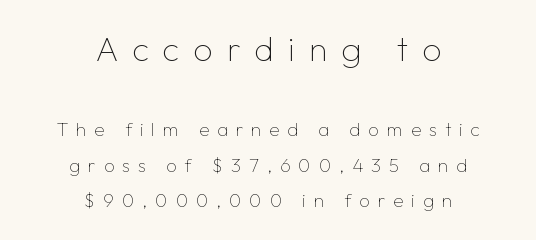
The image shows 34 px thin sans-serif type, upright; set centered, line spacing 1.86x, unusually wide letter spacing (+0.41 em), not underlined; the first (top) block is 1.79x larger; low stroke contrast and a medium x-height.
